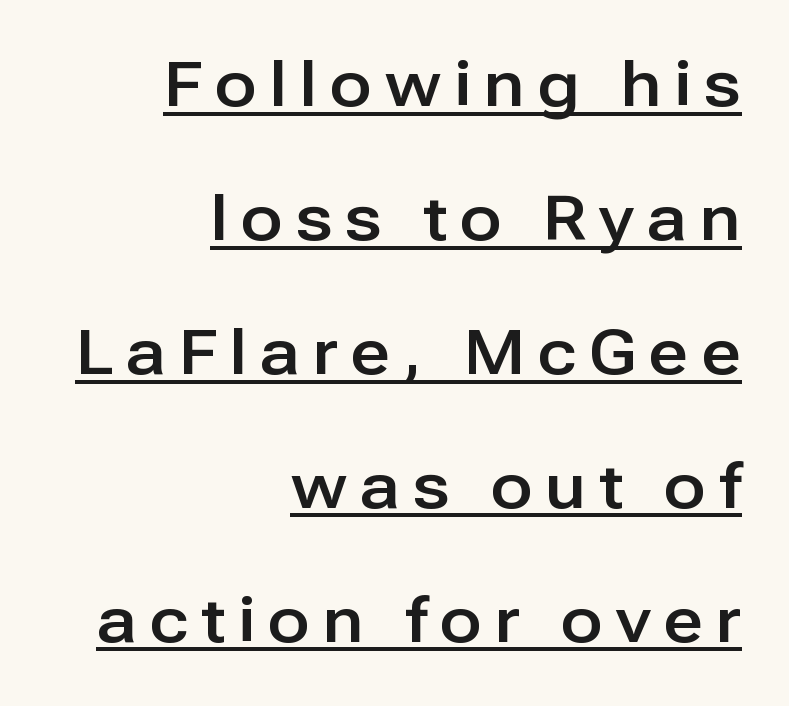
This is roman type, the default non-slanted kind. If you measured baseline to baseline, you'd find a long distance. The paragraph shown leans on its right margin. Regarding serifs, this sample does without them. In designer terms, the underline attribute is active on this setting.
